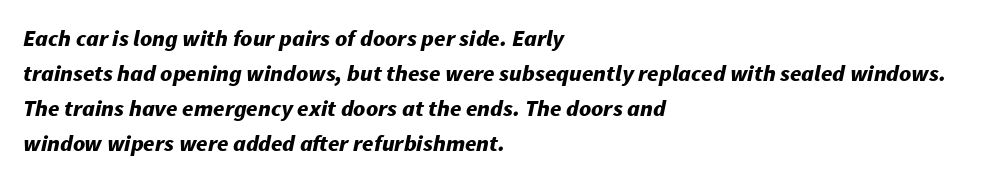
{"italic": "yes", "lean": "right", "slant_degrees": 11, "bold": "yes", "underline": "no", "align": "left", "line_spacing": "normal", "line_spacing_ratio": 1.52, "letter_spacing": "normal", "letter_spacing_em": 0.0, "glyph_px": 23}
